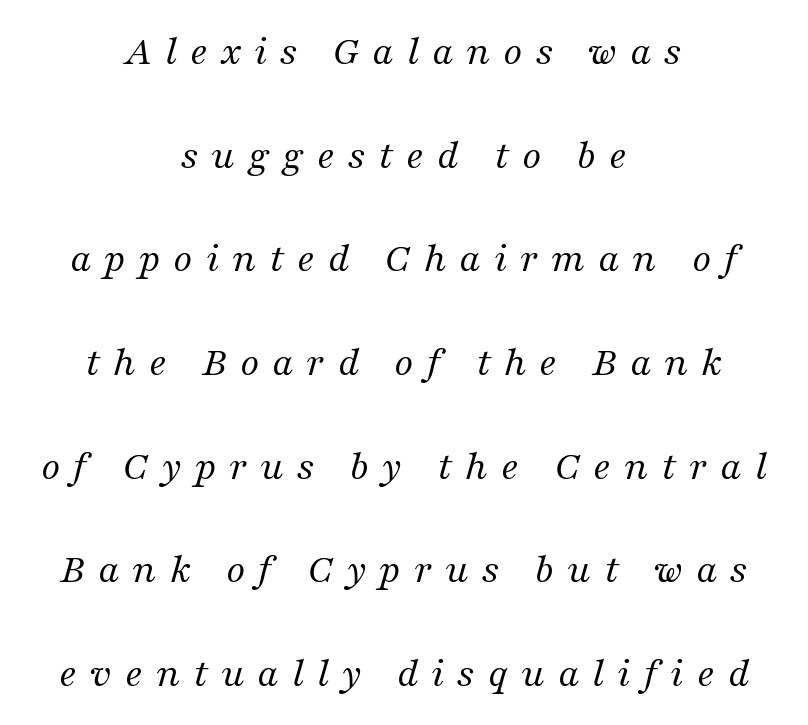
{"serif": "yes", "italic": "yes", "lean": "right", "slant_degrees": 16, "bold": "no", "weight": "regular", "width": "normal", "stroke_contrast": "medium", "x_height": "medium", "monospaced": "no", "underline": "no", "align": "center", "line_spacing": "loose", "line_spacing_ratio": 2.41, "letter_spacing": "wide", "letter_spacing_em": 0.3, "glyph_px": 43}
